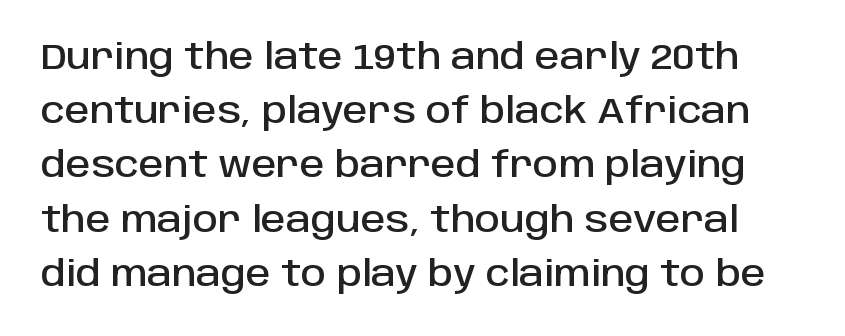
The image shows 35 px sans-serif type, upright; set normal line spacing (1.55x), normal letter spacing, not underlined; low stroke contrast and a large x-height.
